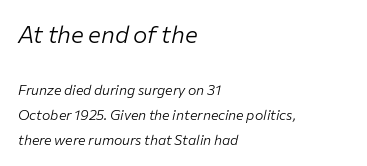
Here the first block reads like a headline and the second like body copy. The typeface has the unassuming heft of standard copy or less. The strip under each line holds only bare page. Short and long lines alike share a common starting point at left. The passage shown has conventional tracking throughout.
